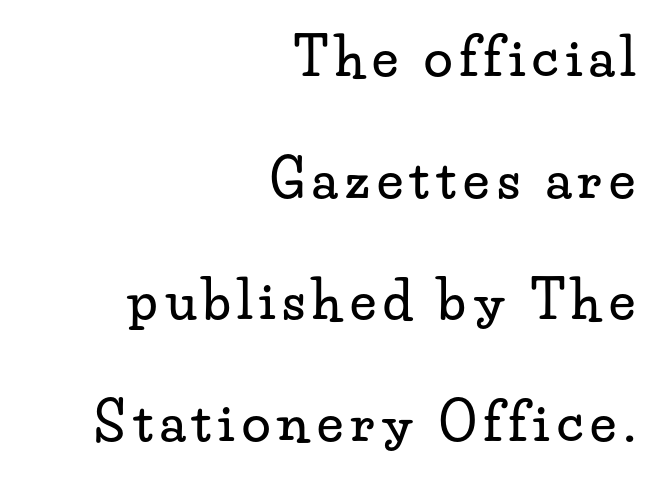
The image shows 52 px wide serif type, upright; set right-aligned, loose line spacing (2.34x), not underlined; low stroke contrast and a small x-height.
